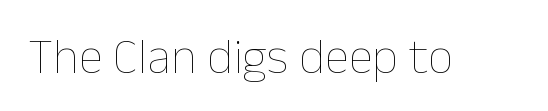
In terms of posture, this sample is upright. The face used here is proportionally spaced, like ordinary book or web type. Letters rest on an invisible, unmarked baseline. Caption: face not bold, strokes unweighted.
